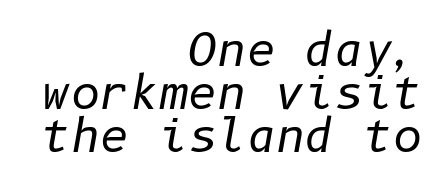
{"italic": "yes", "lean": "right", "slant_degrees": 10, "bold": "no", "weight": "regular", "width": "normal", "stroke_contrast": "low", "x_height": "medium", "underline": "no", "align": "right", "line_spacing": "tight", "line_spacing_ratio": 0.96, "letter_spacing": "normal", "letter_spacing_em": 0.0, "glyph_px": 45}
